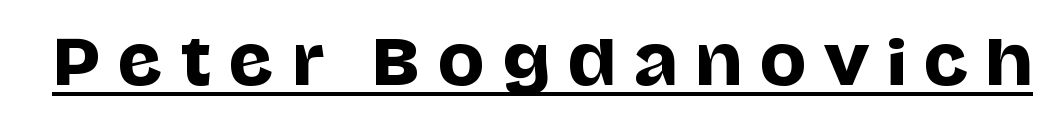
Varying glyph widths throughout — classic text-font behaviour. Loose tracking; the words dissolve into strings of separated letters. Descenders here cross a horizontal rule under the line. Ascenders rise straight up at ninety degrees. Does the type have serifs? No, each stem ends abruptly.
